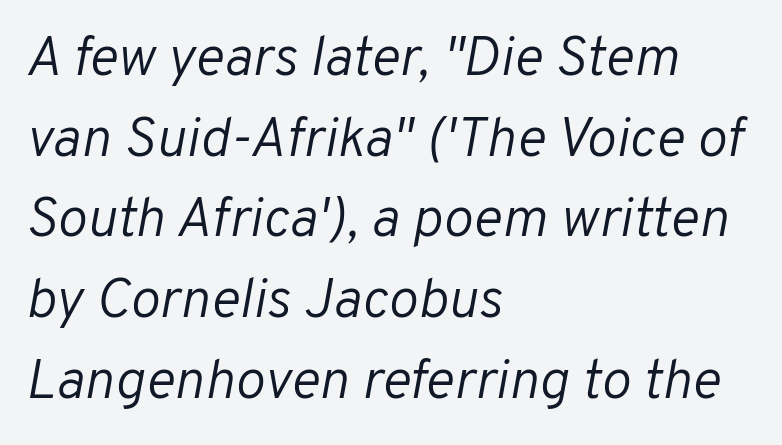
The glyphs look as if they've been sheared to an angle. Between one letter and the next there's only the usual sliver of space. Leading: standard. A clean baseline with only descenders dipping below it.
